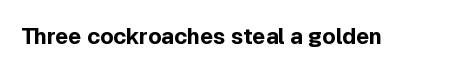
Q: Is the text bold? A: Yes.
Q: Is the text italic (slanted)? A: No, it is upright.
Q: Is the text underlined? A: No.
Q: Is the spacing between letters normal or unusually wide? A: Normal.
